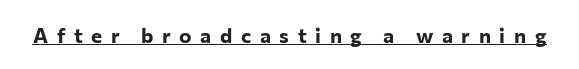
{"italic": "no", "bold": "yes", "underline": "yes", "letter_spacing": "wide", "letter_spacing_em": 0.41, "glyph_px": 21}
